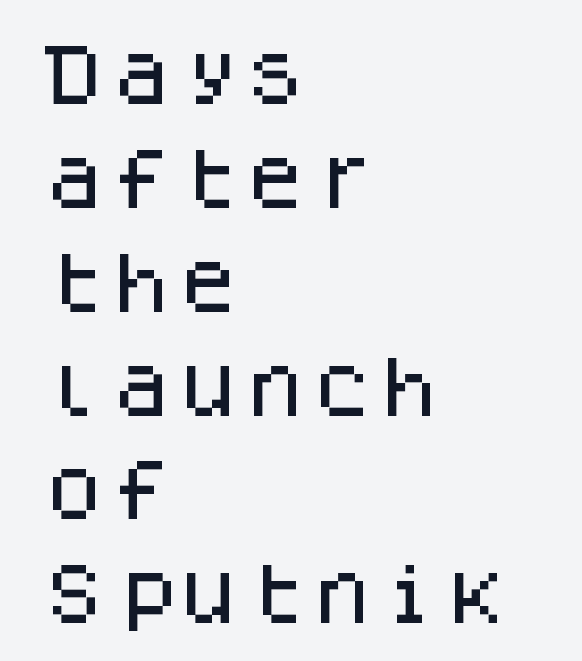
Q: Is the text italic (slanted)? A: No, it is upright.
Q: Is the typeface a serif or a sans-serif typeface? A: Sans-serif.
Q: Is the text underlined? A: No.
Q: How is the paragraph aligned? A: Left-aligned.
Q: Is the spacing between letters normal or unusually wide? A: Normal.
Q: Is the spacing between lines tight, normal or loose? A: Normal.
Q: Width (condensed, normal, or wide)? A: Normal.
Q: Stroke contrast? A: Low.
Q: x-height? A: Large.
Q: Monospaced? A: Yes.
